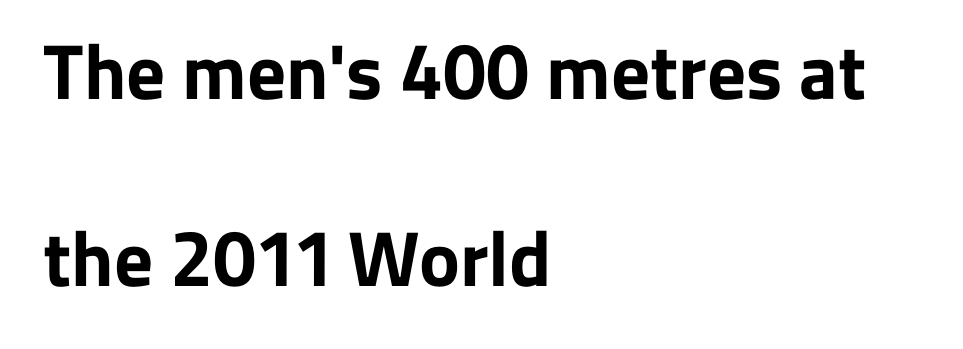
{"serif": "no", "italic": "no", "bold": "yes", "weight": "bold", "width": "normal", "stroke_contrast": "low", "x_height": "medium", "monospaced": "no", "underline": "no", "align": "left", "line_spacing": "loose", "line_spacing_ratio": 2.43, "letter_spacing": "normal", "letter_spacing_em": 0.0, "glyph_px": 77}
